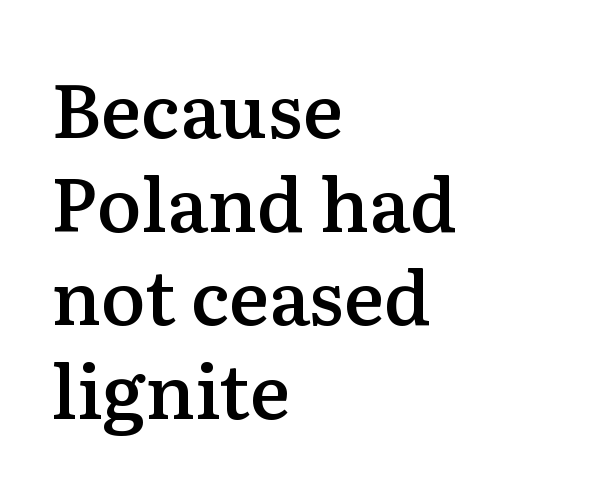
{"serif": "yes", "italic": "no", "bold": "semi", "weight": "semibold", "width": "normal", "stroke_contrast": "medium", "x_height": "medium", "monospaced": "no", "underline": "no", "align": "left", "line_spacing": "normal", "line_spacing_ratio": 1.25, "letter_spacing": "normal", "letter_spacing_em": 0.0, "glyph_px": 75}
